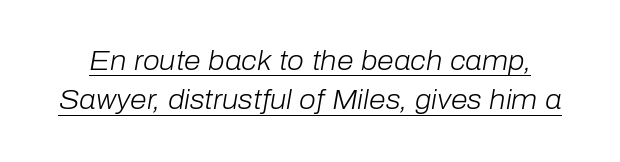
{"italic": "yes", "lean": "right", "slant_degrees": 10, "bold": "no", "underline": "yes", "line_spacing": "normal", "line_spacing_ratio": 1.46, "letter_spacing": "normal", "letter_spacing_em": 0.0, "glyph_px": 27}
